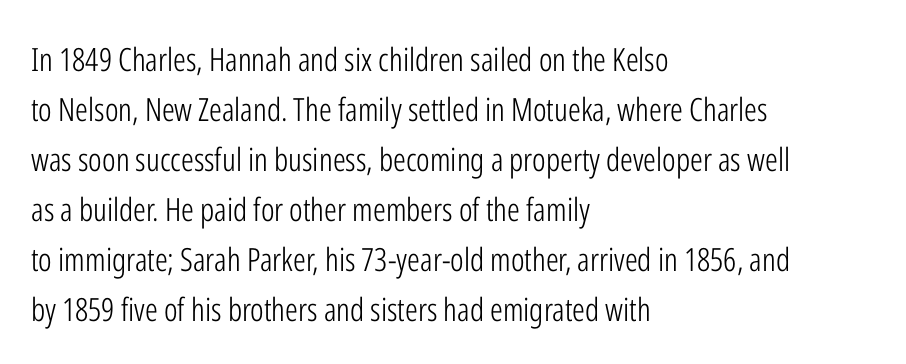
{"serif": "no", "italic": "no", "bold": "no", "weight": "light", "width": "condensed", "stroke_contrast": "low", "x_height": "medium", "monospaced": "no", "underline": "no", "align": "left", "line_spacing": "normal", "line_spacing_ratio": 1.56, "letter_spacing": "normal", "letter_spacing_em": 0.0, "glyph_px": 32}
